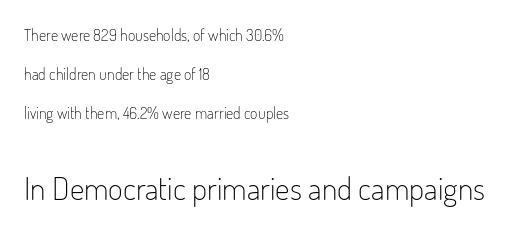
A student would notice the bottom passage is typeset larger than what precedes it. Posture: straight, roman, zero tilt. The designer went with a sans here, leaving each stem footless. The line texture is even and compact thanks to regular tracking.
